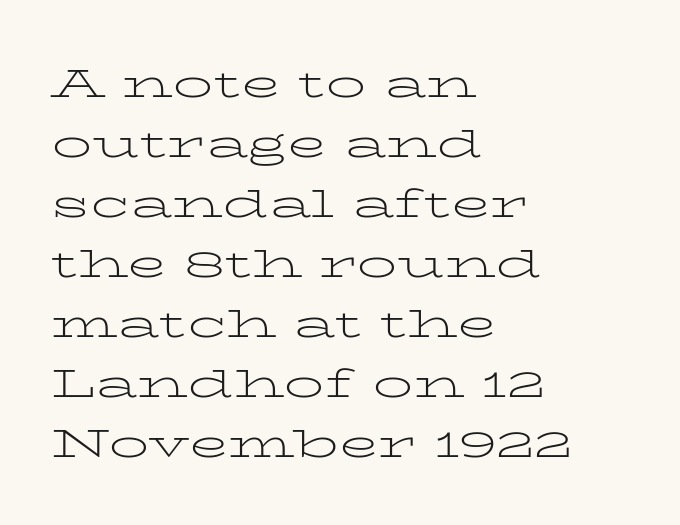
The image shows 40 px light, wide serif type, upright; set left-aligned, normal line spacing (1.5x), normal letter spacing, not underlined; low stroke contrast and a medium x-height.
